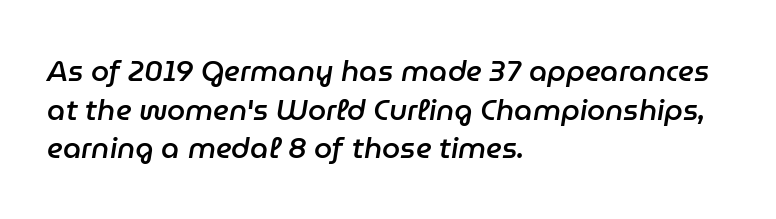
The image shows 29 px semibold type, italic (leaning right); set left-aligned, normal line spacing (1.33x), normal letter spacing, not underlined; low stroke contrast and a medium x-height.
